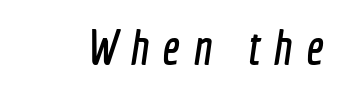
The letters are spread apart with noticeably loose tracking. Varying glyph widths throughout — classic text-font behaviour. Type style note: lacks serifs. Beneath every word, the page is bare.
